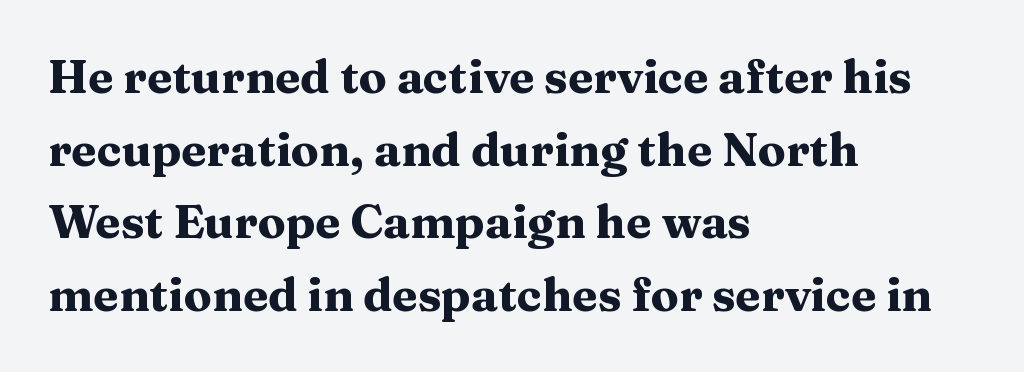
{"serif": "yes", "italic": "no", "bold": "yes", "weight": "heavy", "width": "wide", "stroke_contrast": "medium", "x_height": "medium", "monospaced": "no", "underline": "no", "align": "left", "line_spacing": "normal", "line_spacing_ratio": 1.58, "letter_spacing": "normal", "letter_spacing_em": 0.0, "glyph_px": 46}
